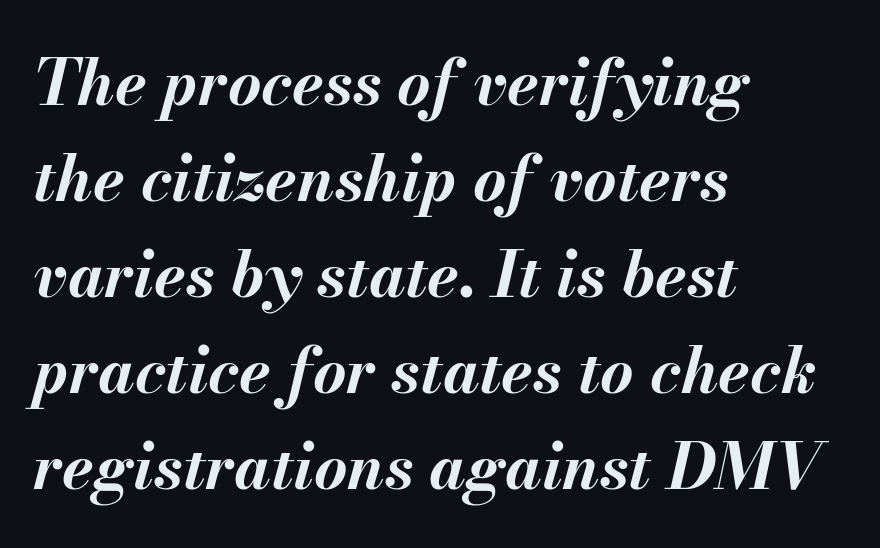
Q: Is the text bold? A: Yes.
Q: Is the text italic (slanted)? A: Yes, it leans right by about 13 degrees.
Q: Is the text underlined? A: No.
Q: How is the paragraph aligned? A: Left-aligned.
Q: Is the spacing between letters normal or unusually wide? A: Normal.
Q: Is the spacing between lines tight, normal or loose? A: Normal.
Q: Width (condensed, normal, or wide)? A: Normal.
Q: Stroke contrast? A: Medium.
Q: x-height? A: Small.
Q: Monospaced? A: No.
